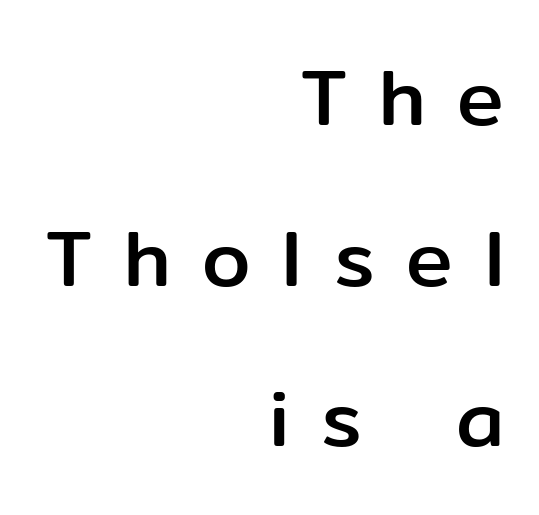
{"serif": "no", "italic": "no", "width": "normal", "stroke_contrast": "low", "x_height": "medium", "monospaced": "no", "underline": "no", "align": "right", "line_spacing": "loose", "line_spacing_ratio": 2.06, "letter_spacing": "wide", "letter_spacing_em": 0.41, "glyph_px": 78}
